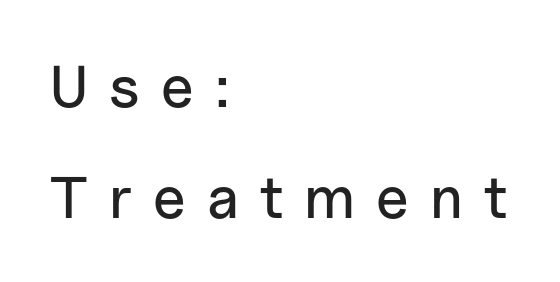
The font's upright variant was chosen for this text. The string is rendered with underlining switched off. Do the characters align in a grid? No, the font is proportional. These lines are set flush left with a ragged right edge. The letters carry no serifs — their stems end cleanly without finishing strokes.
